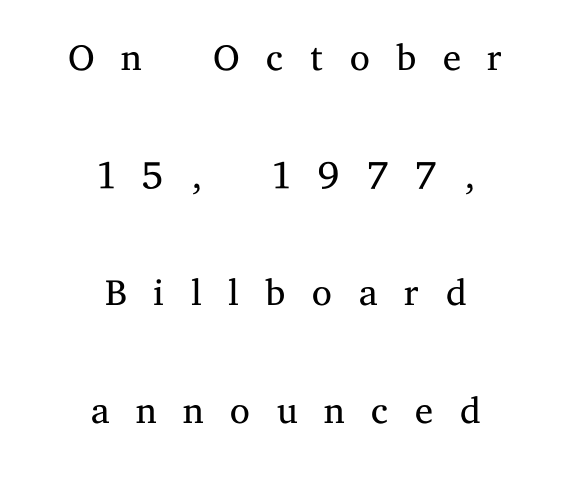
The type family on display is of the serif kind. Stroke mass is kept to a normal reading level or below. Quick note: not italic, upright. How would I describe the line gaps? Wide and relaxed. Loose tracking; the words dissolve into strings of separated letters.
